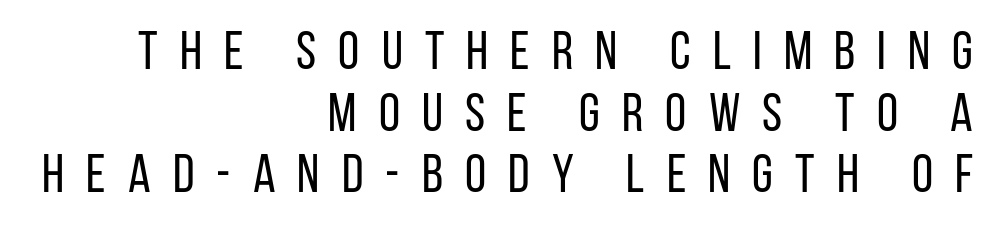
Q: Is the text bold? A: No.
Q: Is the text italic (slanted)? A: No, it is upright.
Q: Is the typeface a serif or a sans-serif typeface? A: Sans-serif.
Q: Is the text underlined? A: No.
Q: How is the paragraph aligned? A: Right-aligned.
Q: Is the spacing between letters normal or unusually wide? A: Unusually wide.
Q: Is the spacing between lines tight, normal or loose? A: Tight.
Q: Width (condensed, normal, or wide)? A: Condensed.
Q: Stroke contrast? A: Low.
Q: x-height? A: Large.
Q: Monospaced? A: No.
